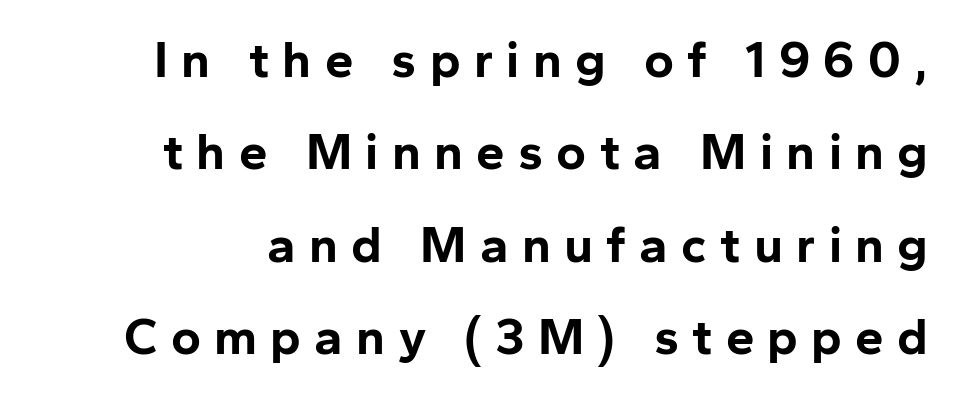
The image shows 51 px bold sans-serif type, upright; set line spacing 1.81x, unusually wide letter spacing (+0.26 em), not underlined; low stroke contrast and a medium x-height.
